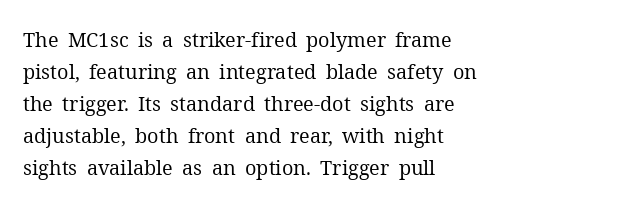
Q: Is the text bold? A: No.
Q: Is the text italic (slanted)? A: No, it is upright.
Q: Is the text underlined? A: No.
Q: How is the paragraph aligned? A: Left-aligned.
Q: Is the spacing between letters normal or unusually wide? A: Normal.
Q: Is the spacing between lines tight, normal or loose? A: Normal.
